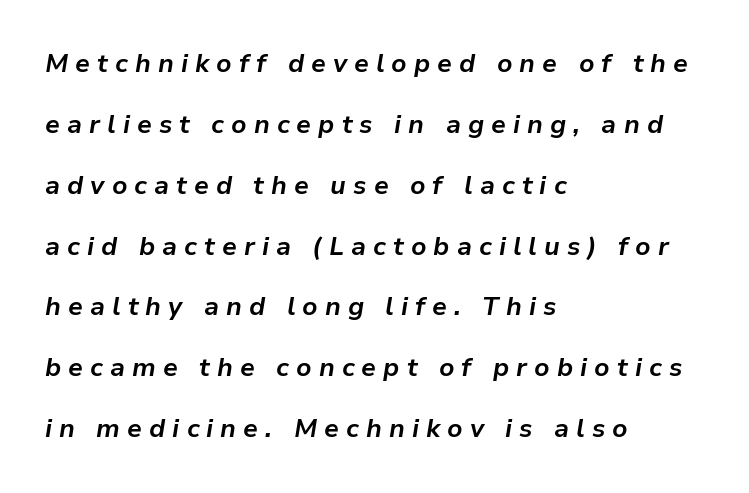
Q: Is the text bold? A: Yes.
Q: Is the text italic (slanted)? A: Yes, it leans right by about 9 degrees.
Q: Is the text underlined? A: No.
Q: How is the paragraph aligned? A: Left-aligned.
Q: Is the spacing between letters normal or unusually wide? A: Unusually wide.
Q: Is the spacing between lines tight, normal or loose? A: Loose.
